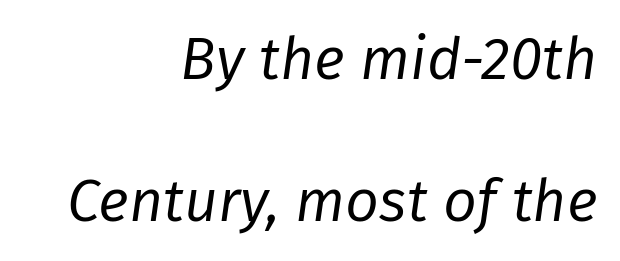
{"italic": "yes", "lean": "right", "slant_degrees": 8, "bold": "no", "weight": "regular", "width": "normal", "stroke_contrast": "low", "x_height": "medium", "monospaced": "no", "underline": "no", "align": "right", "line_spacing": "loose", "line_spacing_ratio": 2.41, "letter_spacing": "normal", "letter_spacing_em": 0.0, "glyph_px": 59}
